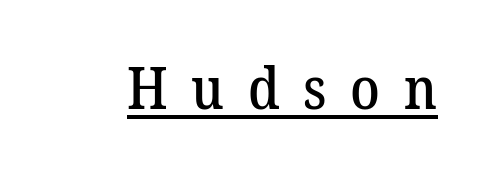
Q: Is the typeface a serif or a sans-serif typeface? A: Serif.
Q: Is the text underlined? A: Yes.
Q: Is the spacing between letters normal or unusually wide? A: Unusually wide.
Q: Width (condensed, normal, or wide)? A: Normal.
Q: Stroke contrast? A: Low.
Q: x-height? A: Medium.
Q: Monospaced? A: No.
